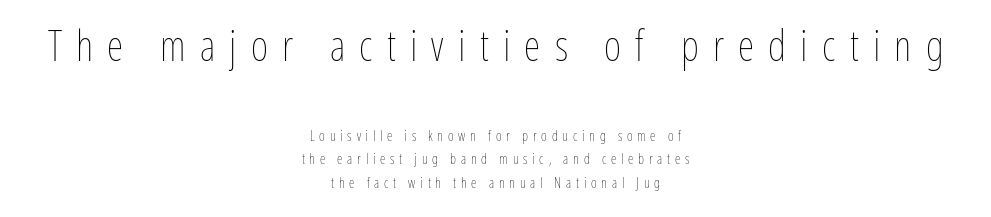
Caption: multi-line text, centered on the measure. Letters rest on an invisible, unmarked baseline. A roman cut, with each character standing at attention. Vertical stems look standard width or narrower in stroke.
